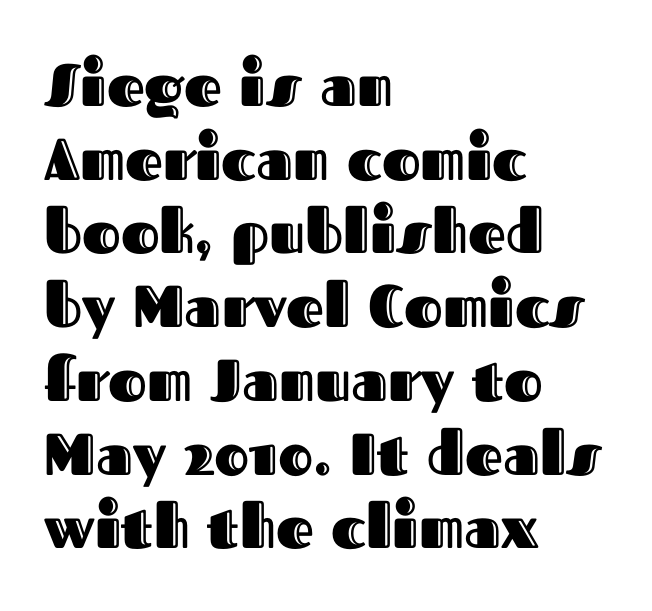
Do the characters align in a grid? No, the font is proportional. The passage shown is not underscored anywhere. Is there much room between lines? A standard amount, neither cramped nor airy. Unlike italic type, these characters show no tilt at all.
